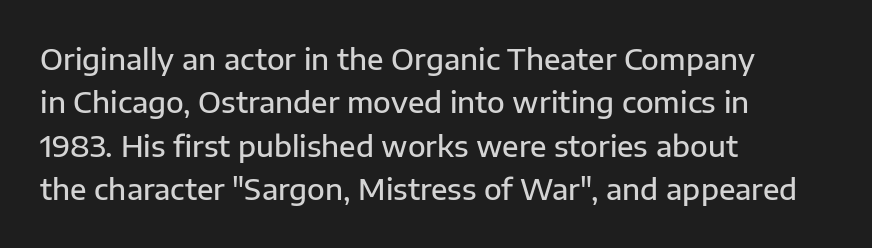
{"serif": "no", "italic": "no", "bold": "semi", "weight": "semibold", "width": "normal", "stroke_contrast": "low", "x_height": "medium", "monospaced": "no", "underline": "no", "align": "left", "line_spacing": "normal", "line_spacing_ratio": 1.5, "letter_spacing": "normal", "letter_spacing_em": 0.0, "glyph_px": 29}
